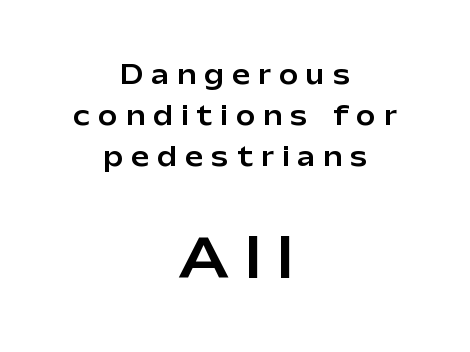
Q: Is the text italic (slanted)? A: No, it is upright.
Q: Is the typeface a serif or a sans-serif typeface? A: Sans-serif.
Q: Is the text underlined? A: No.
Q: How is the paragraph aligned? A: Centered.
Q: Is the spacing between letters normal or unusually wide? A: Unusually wide.
Q: Is the spacing between lines tight, normal or loose? A: Normal.
Q: Which block of text is set in a larger size, the first (top) or the second (bottom)? A: The second (bottom) one.
Q: Width (condensed, normal, or wide)? A: Normal.
Q: Stroke contrast? A: Low.
Q: x-height? A: Medium.
Q: Monospaced? A: No.
